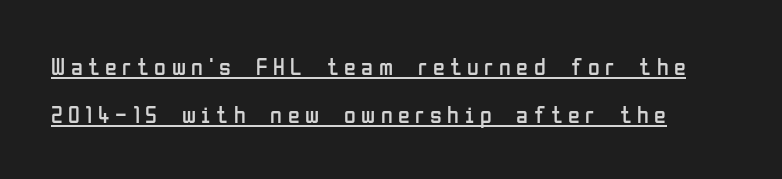
The image shows 24 px text type, upright; set loose line spacing (1.98x), unusually wide letter spacing (+0.23 em), underlined.
